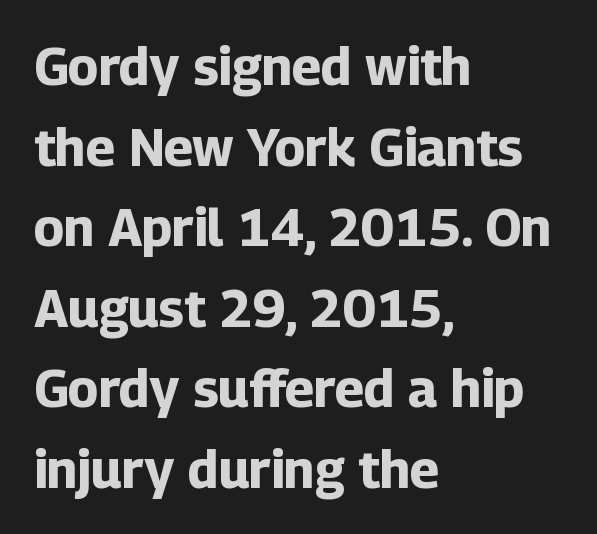
Q: Is the text bold? A: Yes.
Q: Is the text italic (slanted)? A: No, it is upright.
Q: Is the typeface a serif or a sans-serif typeface? A: Sans-serif.
Q: Is the text underlined? A: No.
Q: How is the paragraph aligned? A: Left-aligned.
Q: Is the spacing between letters normal or unusually wide? A: Normal.
Q: Is the spacing between lines tight, normal or loose? A: Normal.
Q: Width (condensed, normal, or wide)? A: Normal.
Q: Stroke contrast? A: Low.
Q: x-height? A: Medium.
Q: Monospaced? A: No.
